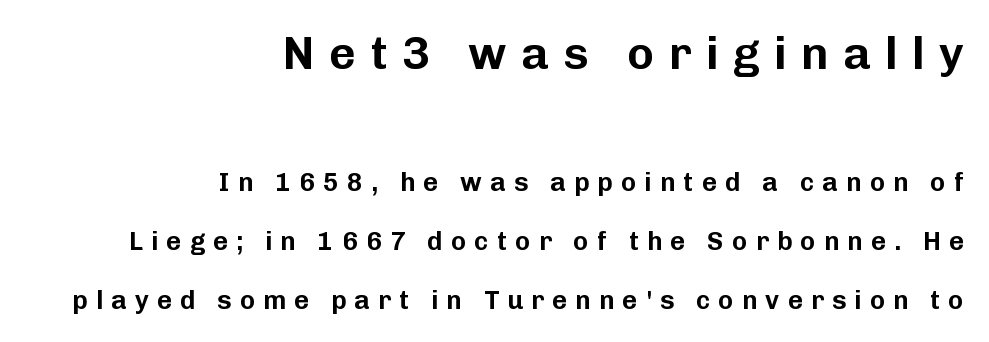
The image shows 46 px sans-serif type, upright; set right-aligned, loose line spacing (2.27x), unusually wide letter spacing (+0.31 em), not underlined; the first (top) block is 1.77x larger; low stroke contrast and a medium x-height.
